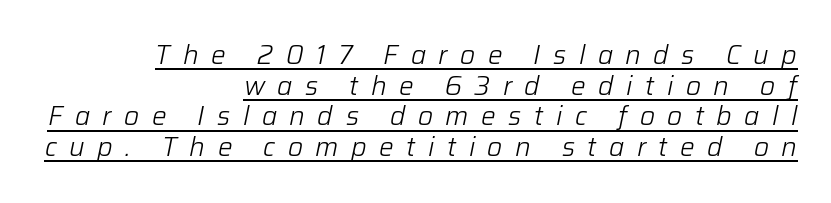
This is underlined copy, the kind a proofreader might mark for attention. No heavy texture on the line: the type isn't bold. The letters are spread apart with noticeably loose tracking. Notice how the passage keeps a crisp vertical edge on the right only. In terms of posture, this sample is oblique.
